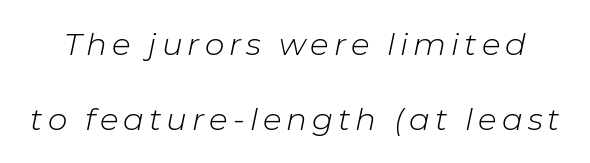
The image shows 31 px light type, italic (leaning right); set loose line spacing (2.43x), not underlined; low stroke contrast and a medium x-height.
